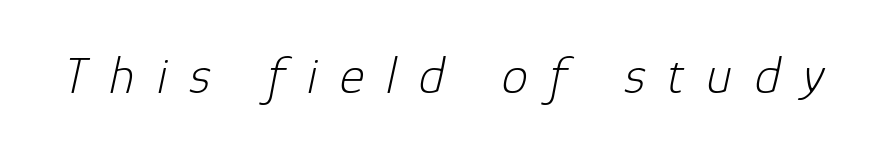
The image shows 53 px light type, italic (leaning right); set unusually wide letter spacing (+0.42 em), not underlined; low stroke contrast and a medium x-height.
